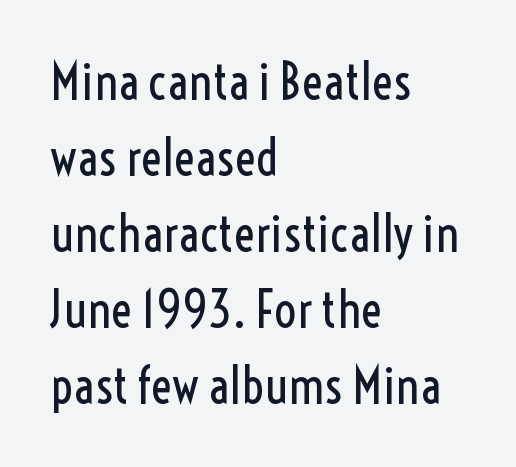
The image shows 50 px regular-weight, condensed sans-serif type, upright; set left-aligned, normal line spacing (1.52x), normal letter spacing, not underlined; a medium x-height.
